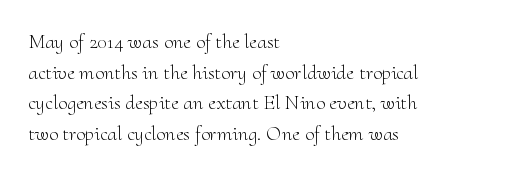
Q: Is the text bold? A: No.
Q: Is the text italic (slanted)? A: No, it is upright.
Q: Is the text underlined? A: No.
Q: How is the paragraph aligned? A: Left-aligned.
Q: Is the spacing between letters normal or unusually wide? A: Normal.
Q: Is the spacing between lines tight, normal or loose? A: Normal.
